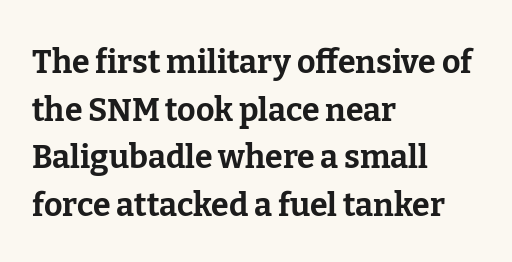
The image shows 32 px bold serif type, upright; set left-aligned, normal line spacing (1.49x), normal letter spacing, not underlined; low stroke contrast and a medium x-height.
